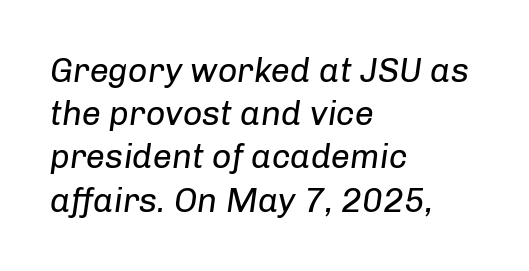
{"italic": "yes", "lean": "right", "slant_degrees": 8, "bold": "no", "weight": "regular", "width": "normal", "stroke_contrast": "low", "x_height": "medium", "monospaced": "no", "underline": "no", "align": "left", "line_spacing": "normal", "line_spacing_ratio": 1.27, "letter_spacing": "normal", "letter_spacing_em": 0.0, "glyph_px": 34}
